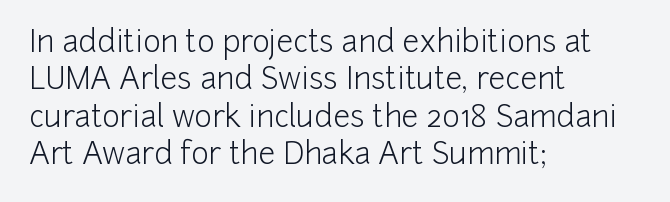
Q: Is the text bold? A: No.
Q: Is the text italic (slanted)? A: No, it is upright.
Q: Is the typeface a serif or a sans-serif typeface? A: Sans-serif.
Q: Is the text underlined? A: No.
Q: How is the paragraph aligned? A: Left-aligned.
Q: Is the spacing between letters normal or unusually wide? A: Normal.
Q: Is the spacing between lines tight, normal or loose? A: Normal.
Q: Width (condensed, normal, or wide)? A: Normal.
Q: Stroke contrast? A: Low.
Q: x-height? A: Medium.
Q: Monospaced? A: No.
